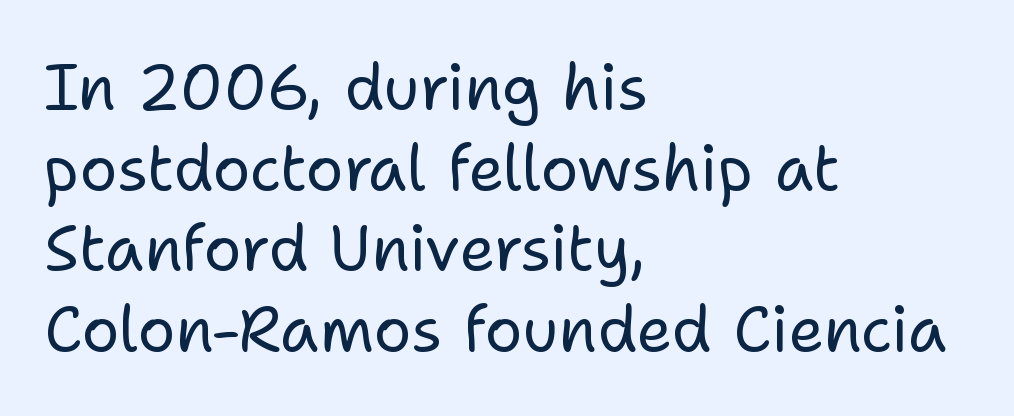
The face used here is proportionally spaced, like ordinary book or web type. The lines are quadded left. The glyphs in this specimen are sans serif. The space between consecutive lines is moderate.
